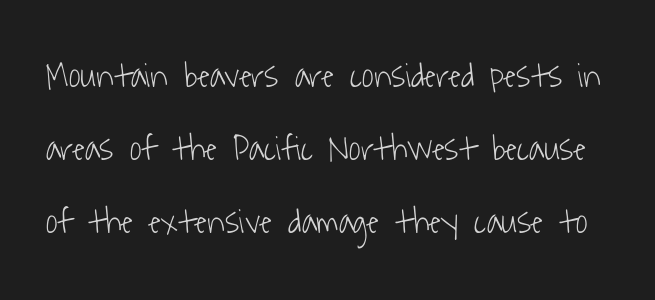
{"serif": "no", "bold": "no", "weight": "light", "width": "condensed", "stroke_contrast": "low", "x_height": "medium", "monospaced": "no", "underline": "no", "line_spacing": "loose", "line_spacing_ratio": 2.03, "letter_spacing": "normal", "letter_spacing_em": 0.0, "glyph_px": 36}
